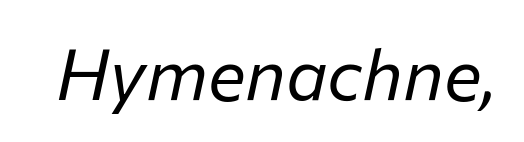
The image shows 71 px regular-weight type, italic (leaning right); set normal letter spacing, not underlined; low stroke contrast and a medium x-height.
